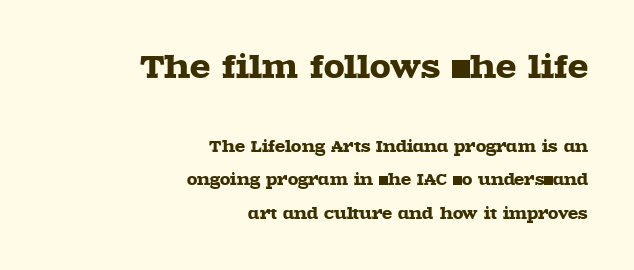
Looks like regular typesetting: each glyph gets only the width it needs. This is serif lettering, the kind often seen in printed books. The letters stand straight up with perfectly vertical stems. Reading top to bottom, the characters get smaller at the block break.
